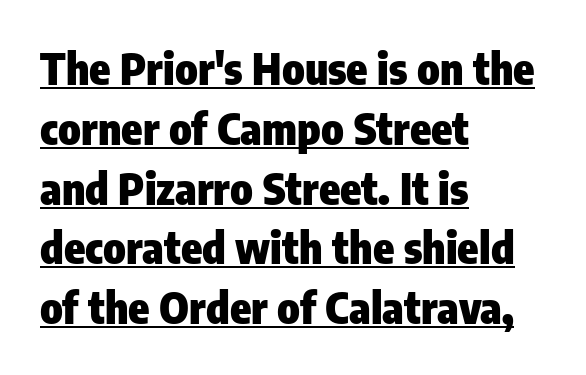
Q: Is the text bold? A: Yes.
Q: Is the text italic (slanted)? A: No, it is upright.
Q: Is the typeface a serif or a sans-serif typeface? A: Sans-serif.
Q: Is the text underlined? A: Yes.
Q: How is the paragraph aligned? A: Left-aligned.
Q: Is the spacing between letters normal or unusually wide? A: Normal.
Q: Is the spacing between lines tight, normal or loose? A: Normal.
Q: Width (condensed, normal, or wide)? A: Condensed.
Q: Stroke contrast? A: Low.
Q: x-height? A: Medium.
Q: Monospaced? A: No.
